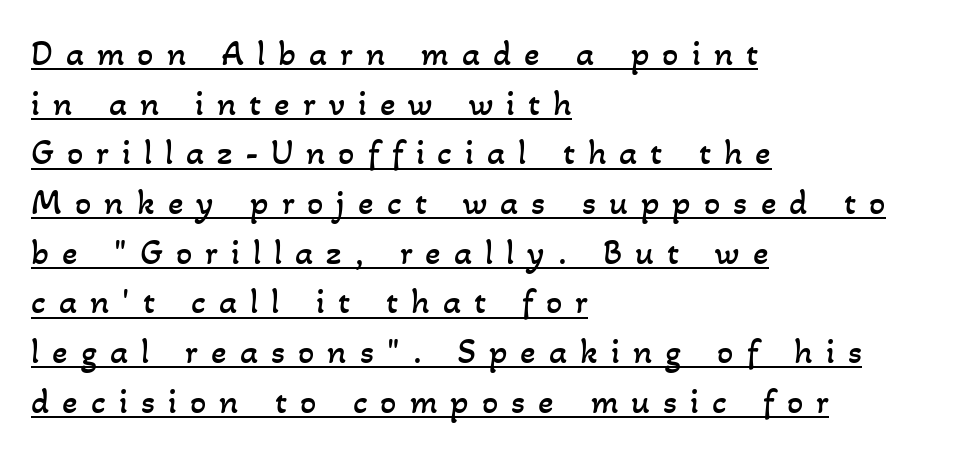
The image shows 36 px regular-weight type; set left-aligned, normal line spacing (1.38x), unusually wide letter spacing (+0.36 em), underlined; low stroke contrast and a small x-height.
